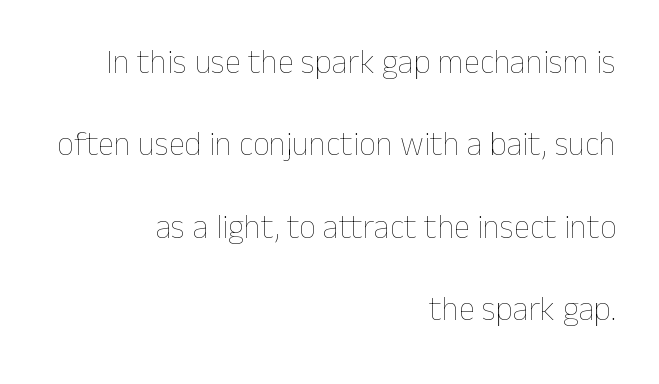
Descender tails drop into unmarked territory. Is there much room between lines? Yes — plenty of vertical air separates them. Glyph-to-glyph distance matches everyday printed text. Typeset ragged left — the right edge is the straight one. This reads as an unemphasized weight, regular at the heaviest.
